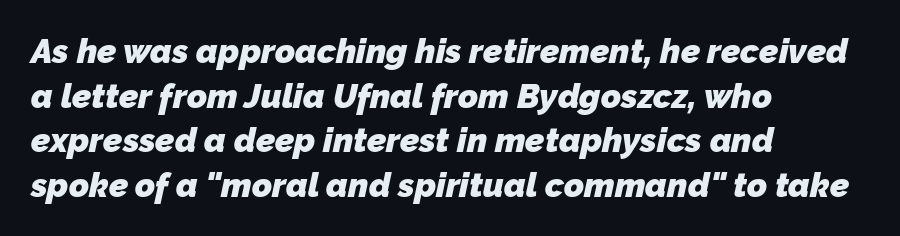
Is this a fixed-width face? No — the glyphs have proportional, varying widths. Words appear dense and cohesive because spacing is normal. Underline: absent. The glyphs have the mass of a bold cut. The leading is moderate, giving the passage an even texture. The typeface chosen for these lines omits serifs.
